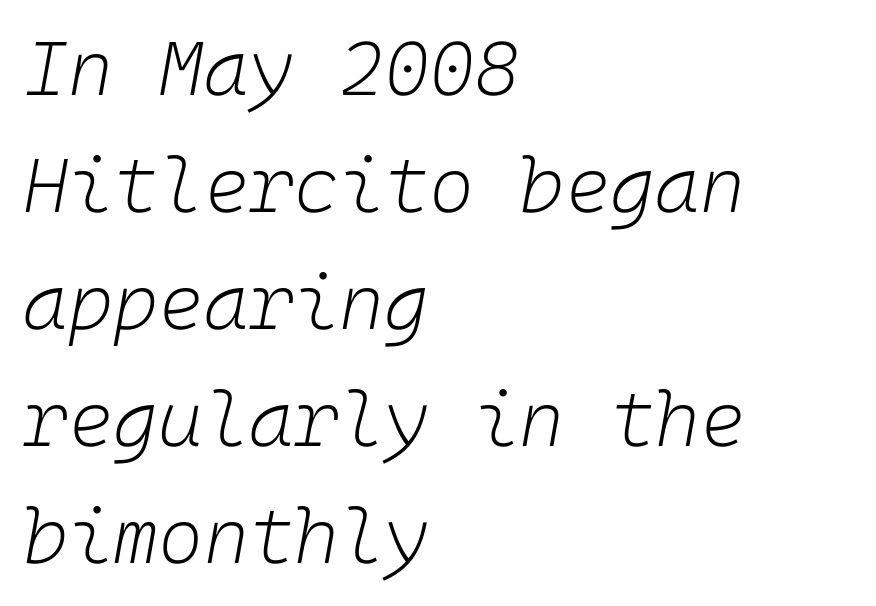
{"italic": "yes", "lean": "right", "slant_degrees": 10, "bold": "no", "weight": "light", "width": "normal", "stroke_contrast": "low", "x_height": "medium", "underline": "no", "align": "left", "line_spacing": "normal", "line_spacing_ratio": 1.52, "letter_spacing": "normal", "letter_spacing_em": 0.0, "glyph_px": 77}
